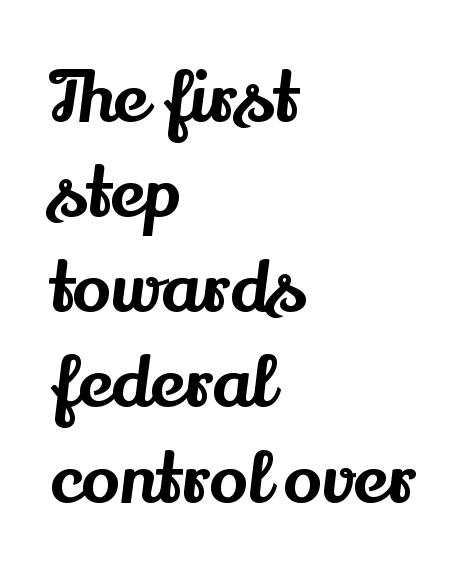
The image shows 71 px serif type; set left-aligned, normal line spacing (1.34x), normal letter spacing, not underlined; medium stroke contrast and a small x-height.
